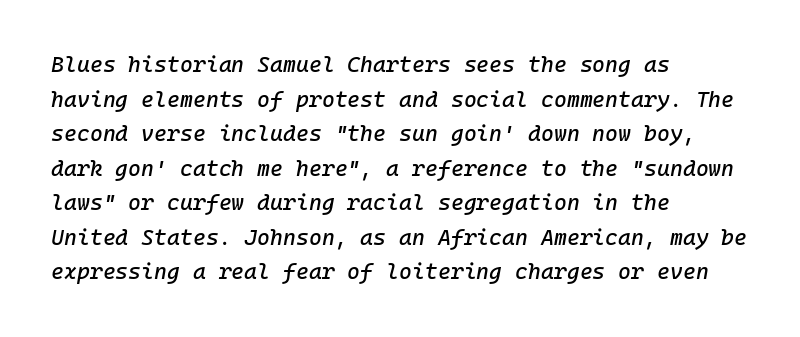
The image shows 22 px text type, italic (leaning right); set left-aligned, normal line spacing (1.57x), normal letter spacing, not underlined.
